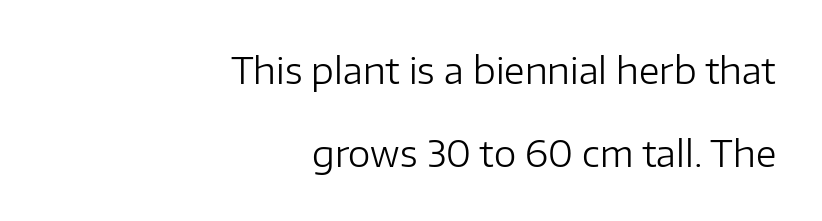
The image shows 36 px regular-weight sans-serif type, upright; set right-aligned, loose line spacing (2.3x), normal letter spacing, not underlined; low stroke contrast and a medium x-height.
